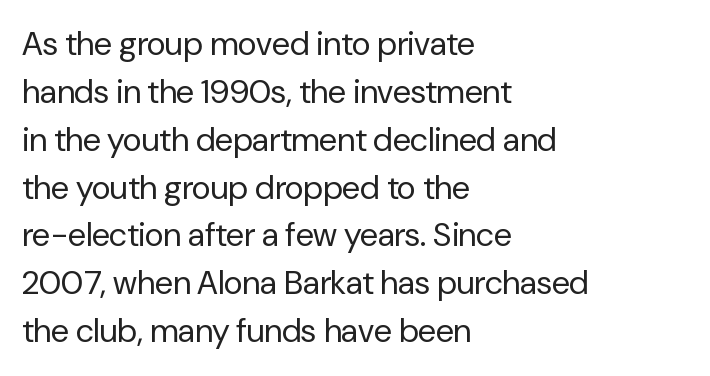
{"serif": "no", "italic": "no", "bold": "no", "weight": "regular", "width": "normal", "stroke_contrast": "low", "x_height": "medium", "monospaced": "no", "underline": "no", "align": "left", "line_spacing": "normal", "line_spacing_ratio": 1.45, "letter_spacing": "normal", "letter_spacing_em": 0.0, "glyph_px": 33}
